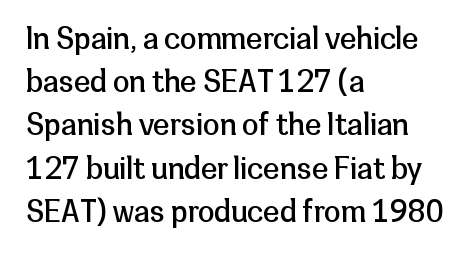
The image shows 30 px regular-weight sans-serif type, upright; set left-aligned, normal line spacing (1.44x), normal letter spacing, not underlined; low stroke contrast and a medium x-height.
